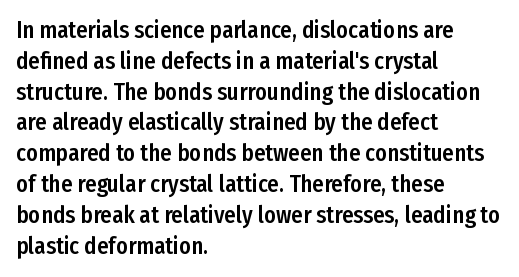
The image shows 23 px text type, upright; set left-aligned, normal line spacing (1.34x), normal letter spacing, not underlined.
